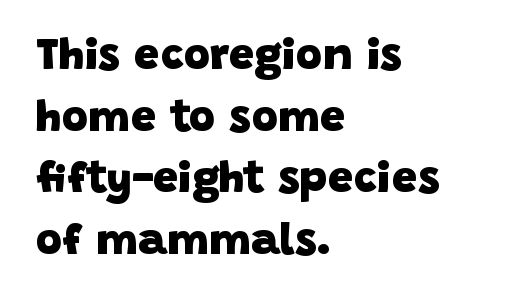
Q: Is the text bold? A: Yes.
Q: Is the typeface a serif or a sans-serif typeface? A: Sans-serif.
Q: Is the text underlined? A: No.
Q: How is the paragraph aligned? A: Left-aligned.
Q: Is the spacing between letters normal or unusually wide? A: Normal.
Q: Is the spacing between lines tight, normal or loose? A: Normal.
Q: Width (condensed, normal, or wide)? A: Normal.
Q: Stroke contrast? A: Low.
Q: x-height? A: Large.
Q: Monospaced? A: No.
